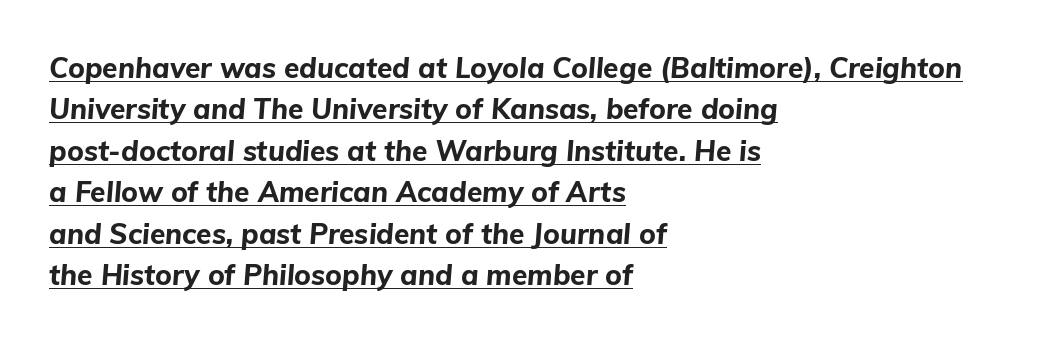
Q: Is the text bold? A: Yes.
Q: Is the text italic (slanted)? A: Yes, it leans right by about 5 degrees.
Q: Is the text underlined? A: Yes.
Q: How is the paragraph aligned? A: Left-aligned.
Q: Is the spacing between letters normal or unusually wide? A: Normal.
Q: Is the spacing between lines tight, normal or loose? A: Normal.
Q: Width (condensed, normal, or wide)? A: Normal.
Q: Stroke contrast? A: Low.
Q: x-height? A: Medium.
Q: Monospaced? A: No.
